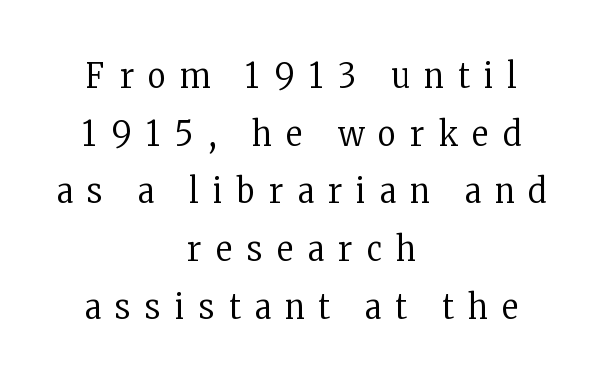
{"serif": "yes", "italic": "no", "bold": "no", "weight": "regular", "width": "condensed", "stroke_contrast": "low", "x_height": "medium", "monospaced": "no", "underline": "no", "align": "center", "line_spacing": "normal", "line_spacing_ratio": 1.65, "letter_spacing": "wide", "letter_spacing_em": 0.42, "glyph_px": 35}
